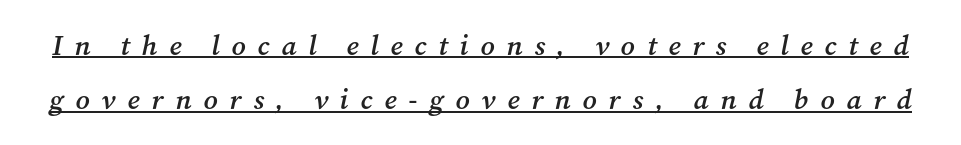
The image shows 28 px semibold serif type, italic (leaning right); set loose line spacing (1.94x), unusually wide letter spacing (+0.42 em), underlined; medium stroke contrast and a medium x-height.
